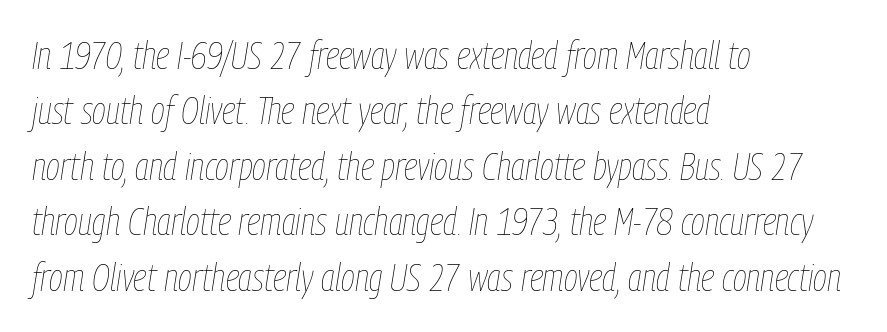
Interline gaps are of average width in this sample. Varying glyph widths throughout — classic text-font behaviour. An italicized treatment has been applied to the whole sample. The ragged edge is on the right, which tells us the setting is flush left. No letter is thick-stroked: the sample isn't bold.
